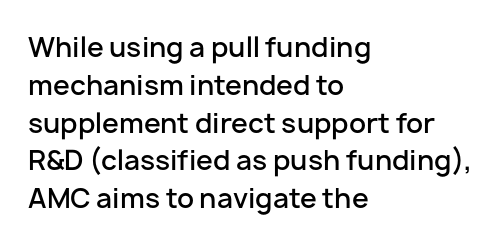
The image shows 27 px text type, upright; set left-aligned, normal line spacing (1.4x), normal letter spacing, not underlined.
